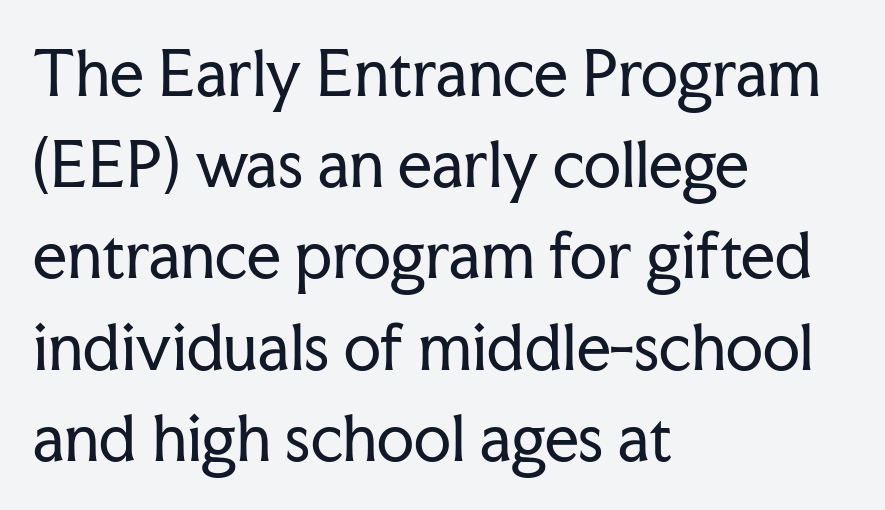
{"serif": "yes", "italic": "no", "bold": "no", "weight": "regular", "width": "normal", "stroke_contrast": "low", "x_height": "medium", "monospaced": "no", "underline": "no", "align": "left", "line_spacing": "normal", "line_spacing_ratio": 1.52, "letter_spacing": "normal", "letter_spacing_em": 0.0, "glyph_px": 60}
